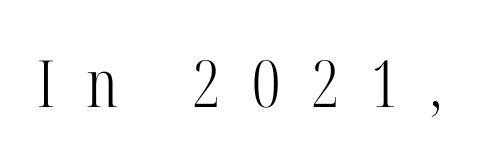
Spacing between characters has been opened up far beyond the box default. Spacing verdict: proportional, widths tailored to each character. Every character sits straight up, as roman type does. The letters carry serifs — small finishing strokes at the ends of their stems. The strip under each line holds only bare page. Stems and bowls with no extra thickness — not bold.
